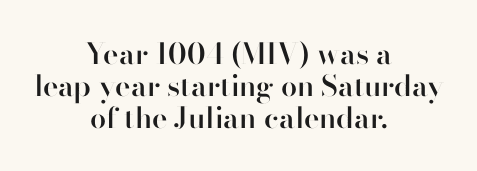
{"serif": "no", "italic": "no", "bold": "semi", "weight": "semibold", "width": "normal", "stroke_contrast": "high", "x_height": "small", "monospaced": "no", "underline": "no", "align": "center", "line_spacing": "tight", "line_spacing_ratio": 1.1, "letter_spacing": "normal", "letter_spacing_em": 0.0, "glyph_px": 29}
